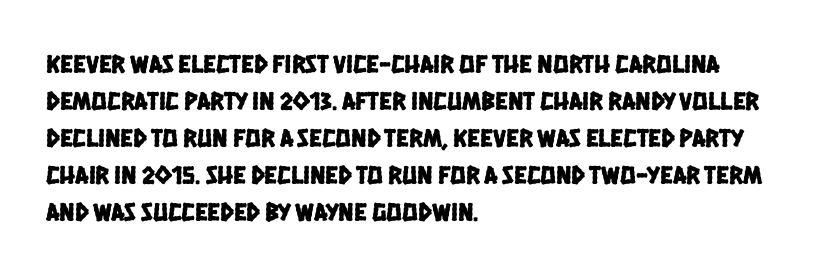
{"underline": "no", "align": "left", "line_spacing": "normal", "line_spacing_ratio": 1.42, "letter_spacing": "normal", "letter_spacing_em": 0.0, "glyph_px": 26}
